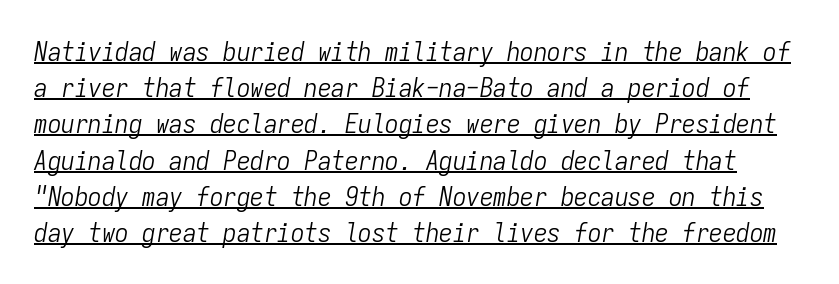
Successive baselines arrive at the customary interval. The rendered words wear a rule along their underside. You can tell it's italic because the verticals aren't actually vertical. Nobody touched the tracking dial on this one. No letter is thick-stroked: the sample isn't bold.
